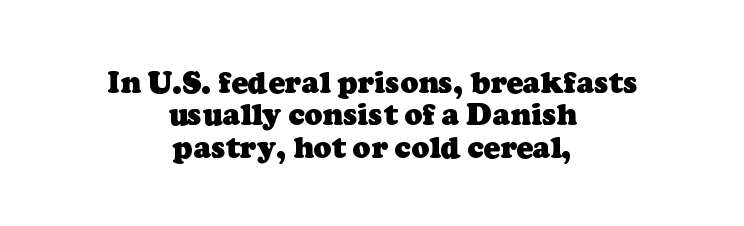
The image shows 30 px heavy serif type; set centered, tight line spacing (1.08x), normal letter spacing, not underlined; low stroke contrast and a medium x-height.
